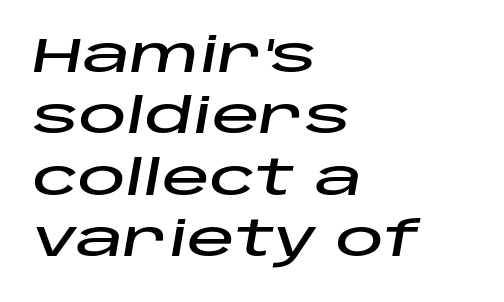
The image shows 48 px wide type, italic (leaning right); set left-aligned, normal line spacing (1.28x), normal letter spacing, not underlined; low stroke contrast and a large x-height.
